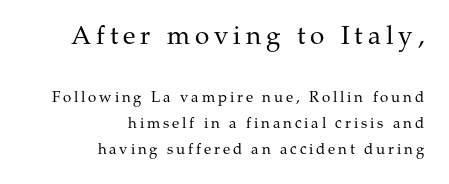
{"italic": "no", "bold": "no", "underline": "no", "align": "right", "line_spacing_ratio": 1.73, "larger_block": "first", "size_ratio": 1.73, "glyph_px": 26}
